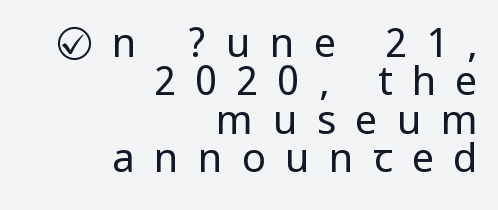
The image shows 40 px regular-weight, condensed sans-serif type, upright; set right-aligned, tight line spacing (0.96x), unusually wide letter spacing (+0.48 em), not underlined; low stroke contrast.
